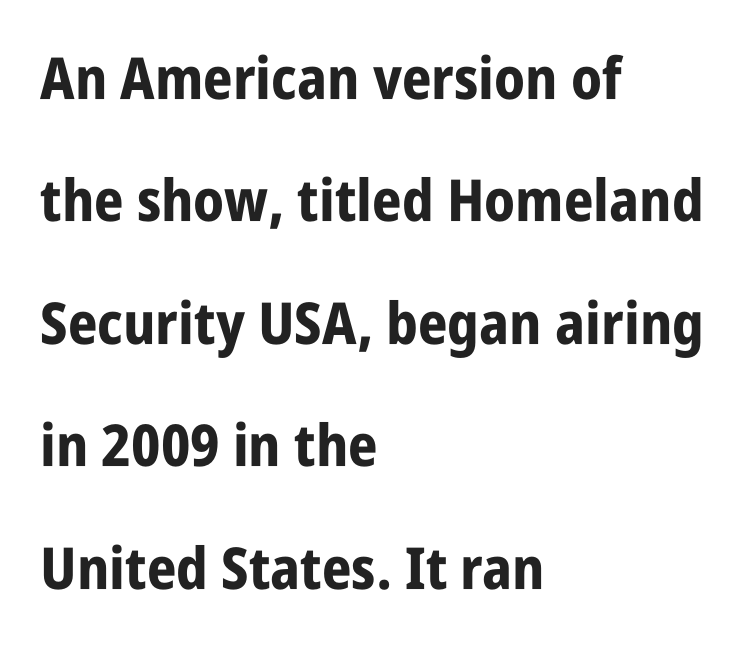
{"serif": "no", "italic": "no", "bold": "yes", "weight": "bold", "width": "condensed", "stroke_contrast": "low", "x_height": "large", "monospaced": "no", "underline": "no", "align": "left", "line_spacing": "loose", "line_spacing_ratio": 2.11, "letter_spacing": "normal", "letter_spacing_em": 0.0, "glyph_px": 58}
